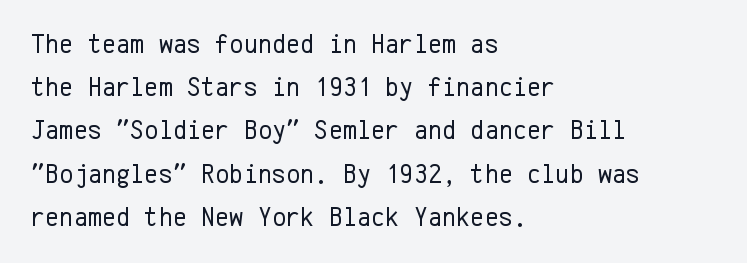
{"italic": "no", "bold": "no", "underline": "no", "align": "left", "line_spacing": "normal", "line_spacing_ratio": 1.6, "letter_spacing": "normal", "letter_spacing_em": 0.0, "glyph_px": 27}
